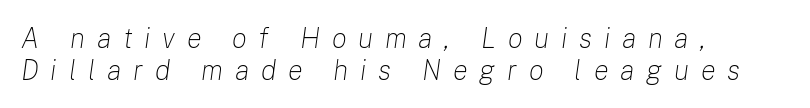
Italic? Definitely — the glyphs are oblique. The cut favours lightness, reaching ordinary text weight at its darkest. Looks like regular typesetting: each glyph gets only the width it needs. All the whitespace from short lines collects on the right. If you measured baseline to baseline, you'd find a short distance. Letter spacing: wide.
